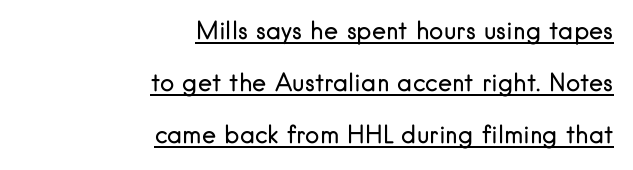
The image shows 24 px text type, upright; set right-aligned, loose line spacing (2.17x), normal letter spacing, underlined.
